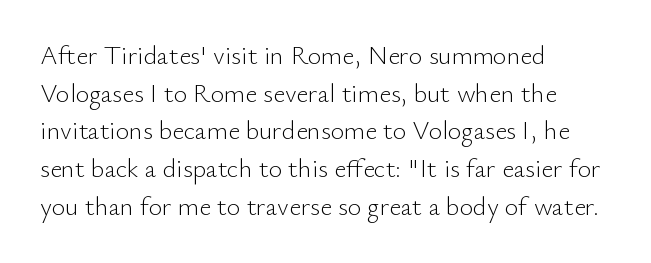
The image shows 26 px text type, upright; set left-aligned, normal line spacing (1.45x), normal letter spacing, not underlined.
